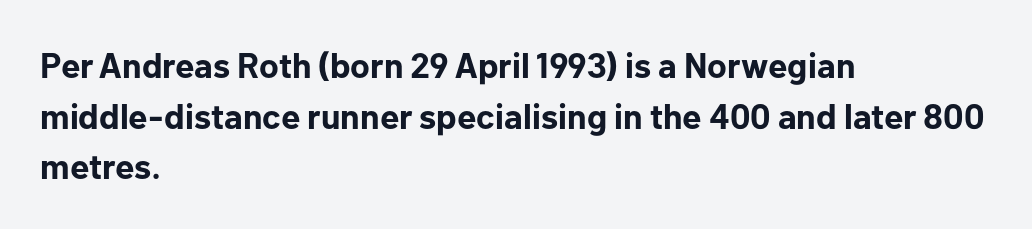
{"serif": "no", "italic": "no", "bold": "yes", "weight": "bold", "width": "normal", "stroke_contrast": "low", "x_height": "medium", "monospaced": "no", "underline": "no", "align": "left", "line_spacing": "normal", "line_spacing_ratio": 1.45, "letter_spacing": "normal", "letter_spacing_em": 0.0, "glyph_px": 35}
